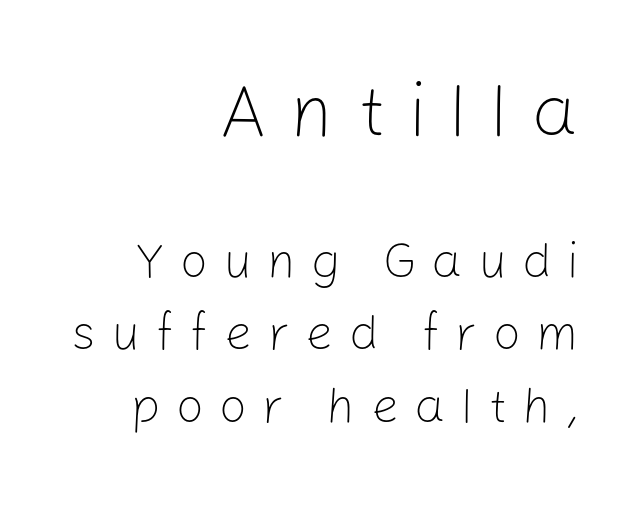
Q: Is the text bold? A: No.
Q: Is the text italic (slanted)? A: No, it is upright.
Q: Is the typeface a serif or a sans-serif typeface? A: Sans-serif.
Q: Is the text underlined? A: No.
Q: How is the paragraph aligned? A: Right-aligned.
Q: Is the spacing between letters normal or unusually wide? A: Unusually wide.
Q: Is the spacing between lines tight, normal or loose? A: Normal.
Q: Which block of text is set in a larger size, the first (top) or the second (bottom)? A: The first (top) one.
Q: Width (condensed, normal, or wide)? A: Normal.
Q: Stroke contrast? A: Low.
Q: x-height? A: Medium.
Q: Monospaced? A: No.
